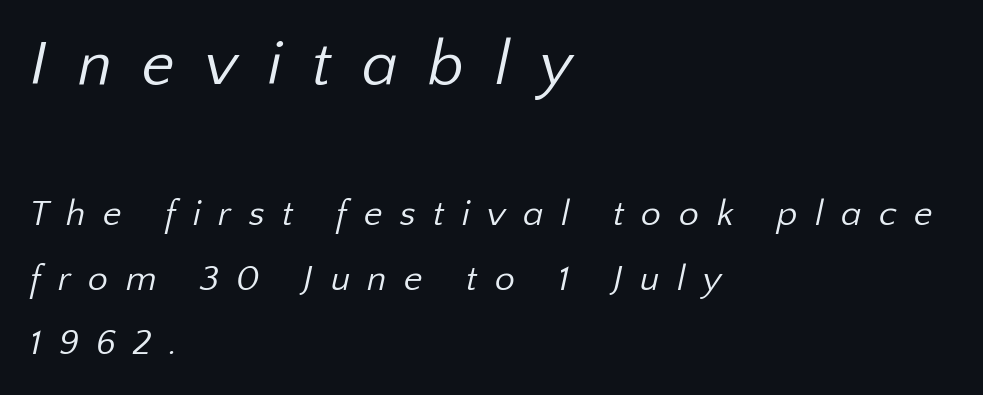
A typesetter would call this proportional, since set widths differ per character. The specimen omits any rule beneath the text block's lines. Each letter's strokes conclude bluntly, with no projecting serifs. The weight would be labelled regular, book, light, or lighter still.
